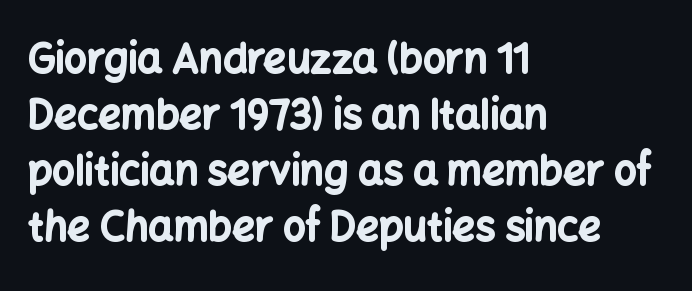
Q: Is the text bold? A: Yes.
Q: Is the text italic (slanted)? A: No, it is upright.
Q: Is the typeface a serif or a sans-serif typeface? A: Sans-serif.
Q: Is the text underlined? A: No.
Q: How is the paragraph aligned? A: Left-aligned.
Q: Is the spacing between letters normal or unusually wide? A: Normal.
Q: Is the spacing between lines tight, normal or loose? A: Normal.
Q: Width (condensed, normal, or wide)? A: Normal.
Q: Stroke contrast? A: Low.
Q: x-height? A: Medium.
Q: Monospaced? A: No.
